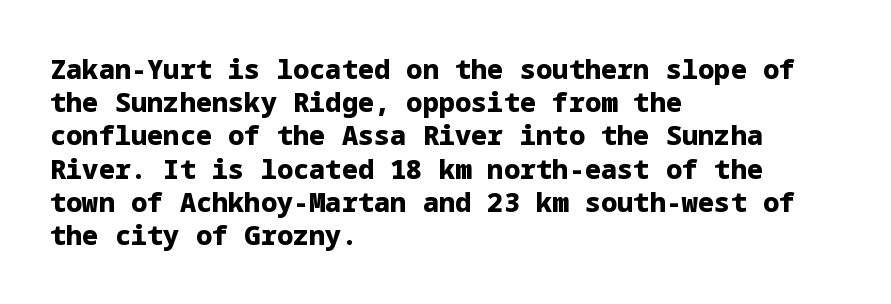
{"italic": "no", "bold": "yes", "underline": "no", "align": "left", "line_spacing_ratio": 1.23, "letter_spacing": "normal", "letter_spacing_em": 0.0, "glyph_px": 27}
